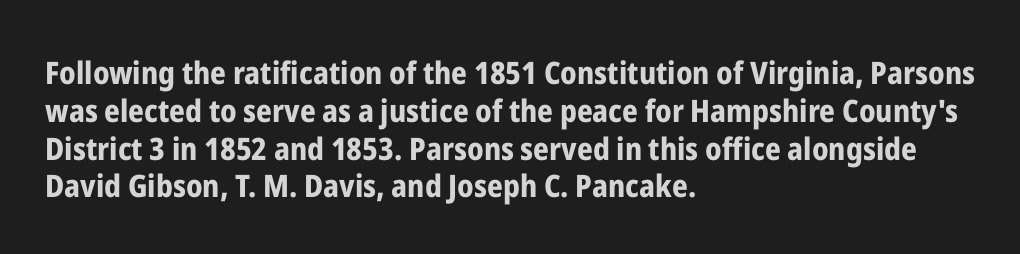
Q: Is the text bold? A: Yes.
Q: Is the text italic (slanted)? A: No, it is upright.
Q: Is the typeface a serif or a sans-serif typeface? A: Sans-serif.
Q: Is the text underlined? A: No.
Q: How is the paragraph aligned? A: Left-aligned.
Q: Is the spacing between letters normal or unusually wide? A: Normal.
Q: Width (condensed, normal, or wide)? A: Condensed.
Q: Stroke contrast? A: Low.
Q: x-height? A: Medium.
Q: Monospaced? A: No.
